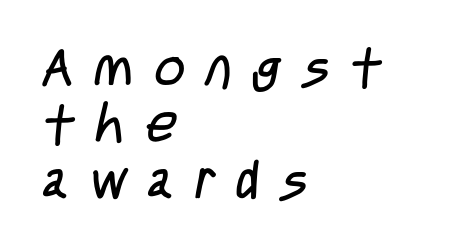
Q: Is the text bold? A: No.
Q: Is the typeface a serif or a sans-serif typeface? A: Sans-serif.
Q: Is the text underlined? A: No.
Q: How is the paragraph aligned? A: Left-aligned.
Q: Is the spacing between letters normal or unusually wide? A: Unusually wide.
Q: Is the spacing between lines tight, normal or loose? A: Tight.
Q: Width (condensed, normal, or wide)? A: Condensed.
Q: Stroke contrast? A: Low.
Q: x-height? A: Large.
Q: Monospaced? A: No.
